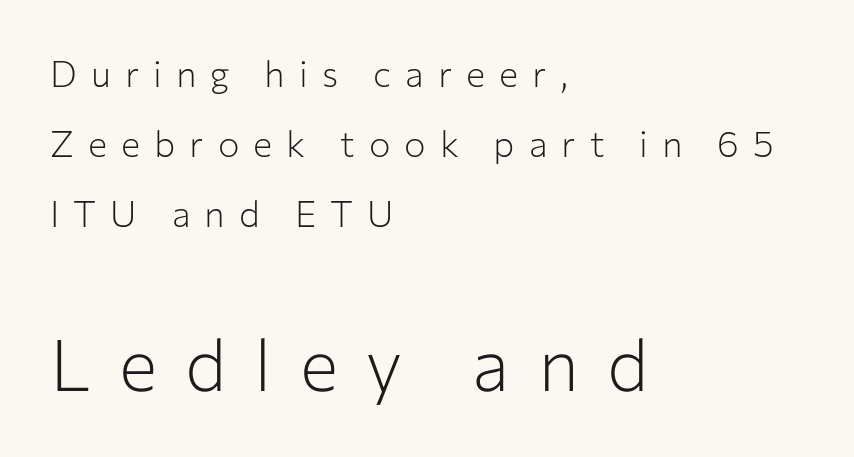
The image shows 72 px light sans-serif type, upright; set left-aligned, loose line spacing (1.94x), unusually wide letter spacing (+0.39 em), not underlined; the second (bottom) block is 2.0x larger; low stroke contrast and a medium x-height.
